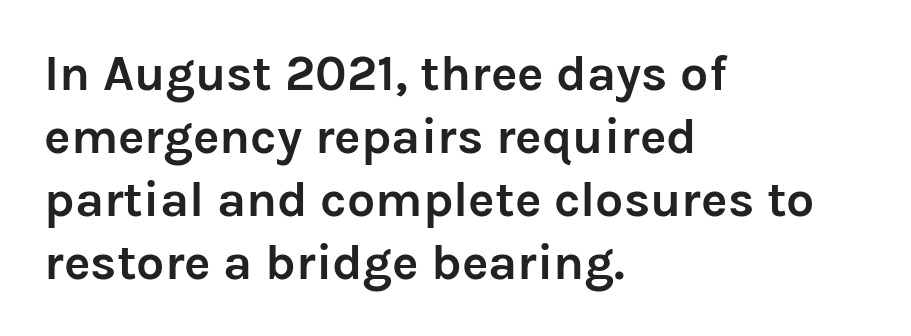
{"serif": "no", "italic": "no", "bold": "yes", "weight": "semibold", "width": "normal", "stroke_contrast": "low", "x_height": "medium", "monospaced": "no", "underline": "no", "align": "left", "line_spacing": "normal", "line_spacing_ratio": 1.26, "letter_spacing": "normal", "letter_spacing_em": 0.0, "glyph_px": 50}
